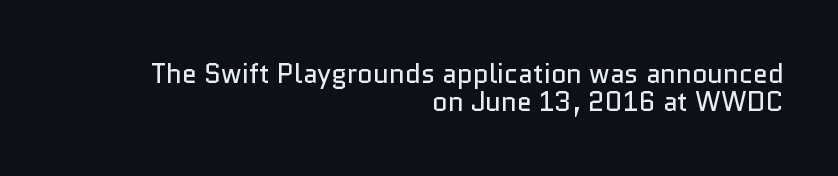
{"italic": "no", "bold": "no", "underline": "no", "align": "right", "line_spacing": "tight", "line_spacing_ratio": 1.05, "letter_spacing": "normal", "letter_spacing_em": 0.0, "glyph_px": 27}
